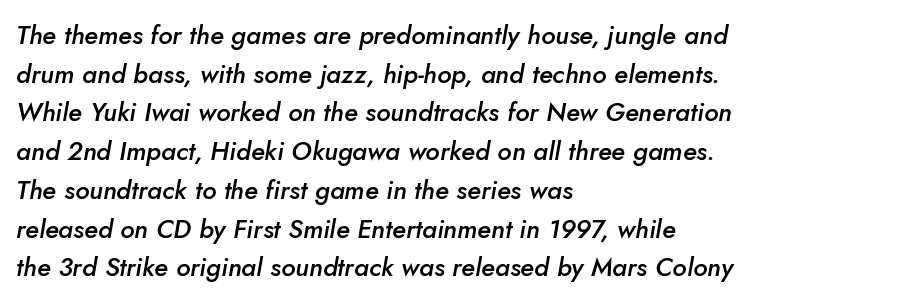
How heavy is the stroke? Medium-heavy — a semibold, shy of bold. Beneath every word, the page is bare. Typeset ragged right — the left edge is the straight one. Glyph-to-glyph distance matches everyday printed text. Emphasis-style slanted type is in use.
